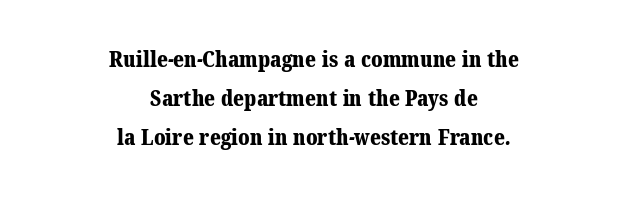
The image shows 22 px bold type; set centered, line spacing 1.78x, normal letter spacing, not underlined.
